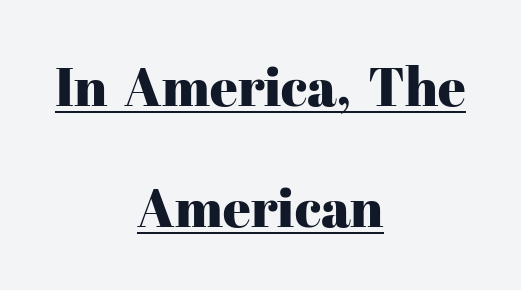
Q: Is the text italic (slanted)? A: No, it is upright.
Q: Is the typeface a serif or a sans-serif typeface? A: Serif.
Q: Is the text underlined? A: Yes.
Q: How is the paragraph aligned? A: Centered.
Q: Is the spacing between letters normal or unusually wide? A: Normal.
Q: Is the spacing between lines tight, normal or loose? A: Loose.
Q: Width (condensed, normal, or wide)? A: Normal.
Q: Stroke contrast? A: High.
Q: x-height? A: Medium.
Q: Monospaced? A: No.
